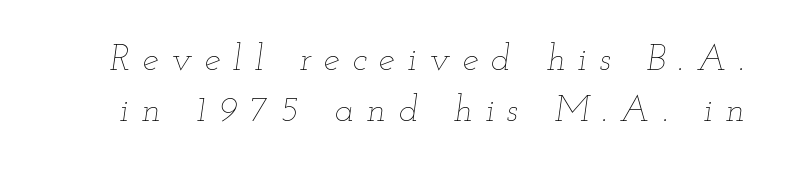
{"italic": "yes", "lean": "right", "slant_degrees": 12, "bold": "no", "weight": "thin", "width": "wide", "stroke_contrast": "low", "x_height": "small", "monospaced": "no", "underline": "no", "line_spacing": "normal", "line_spacing_ratio": 1.41, "letter_spacing": "wide", "letter_spacing_em": 0.35, "glyph_px": 36}
